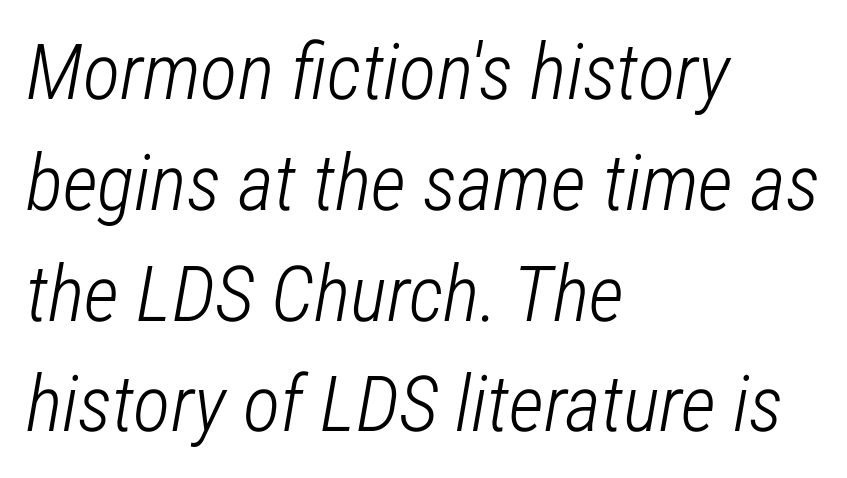
Line beginnings align vertically; line endings do not. The rendering applies a slant to the glyphs. The face used here is proportionally spaced, like ordinary book or web type. Tracking here is standard; glyphs follow each other at the usual distance. How would I describe the line gaps? Plain and ordinary. Is this a heavy cut? Hardly; it is regular or lighter.
